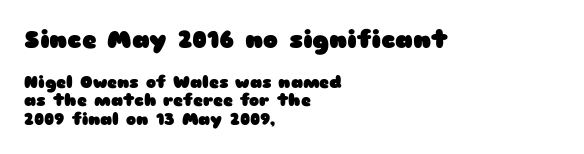
{"italic": "no", "bold": "yes", "underline": "no", "align": "left", "line_spacing": "tight", "line_spacing_ratio": 1.08, "letter_spacing": "normal", "letter_spacing_em": 0.0, "larger_block": "first", "size_ratio": 1.47, "glyph_px": 25}
